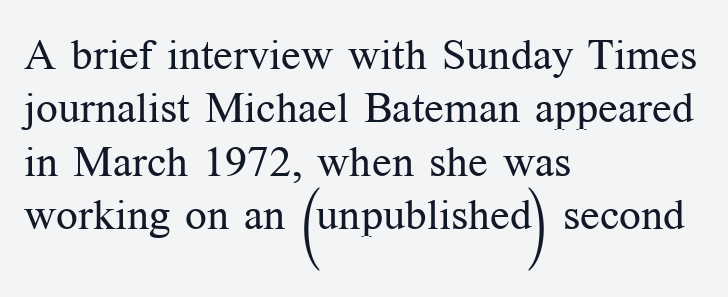
The image shows 43 px regular-weight serif type, upright; set left-aligned, line spacing 1.24x, normal letter spacing, not underlined; medium stroke contrast and a medium x-height.
